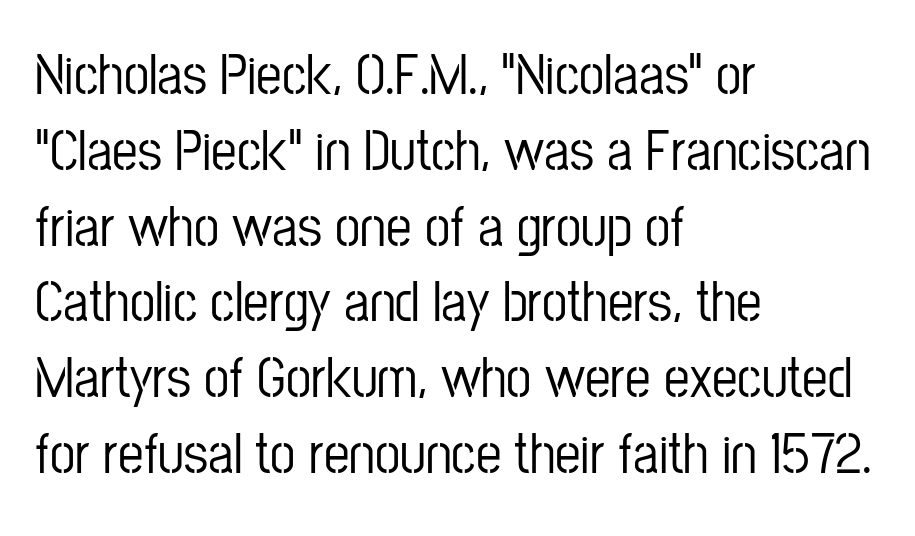
Regarding serifs, this sample does without them. You could not count columns in this text — the font is proportionally spaced. Alignment: flush left. Italic? Not at all — the glyphs are vertical. Students, observe: this is what conventionally led text looks like. Only glyphs here, with clear space below each row.
